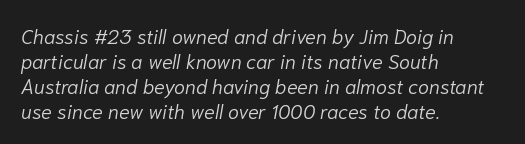
The leading is moderate, giving the passage an even texture. The foot of each line stays bare and open. Quick note: italic. The compositor pushed each line to the left boundary. How are the letters spaced? Ordinarily, with no added tracking. Think standard paragraph weight, or any step lighter than that.
